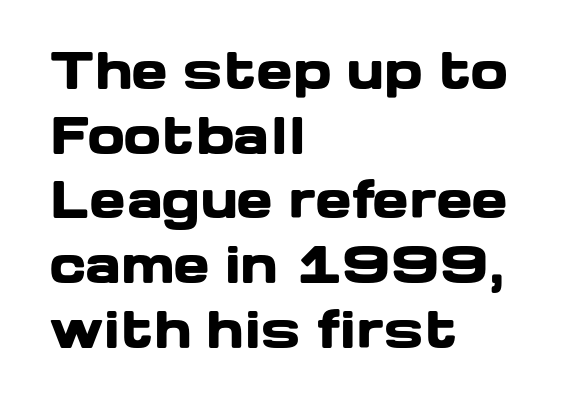
Baseline-to-baseline distance is the conventional proportion of letter height. Each glyph is drawn with heavy, bold strokes. The lettering holds an erect, upright posture throughout. Spacing verdict: proportional, widths tailored to each character. The designer went with a sans here, leaving each stem footless.
